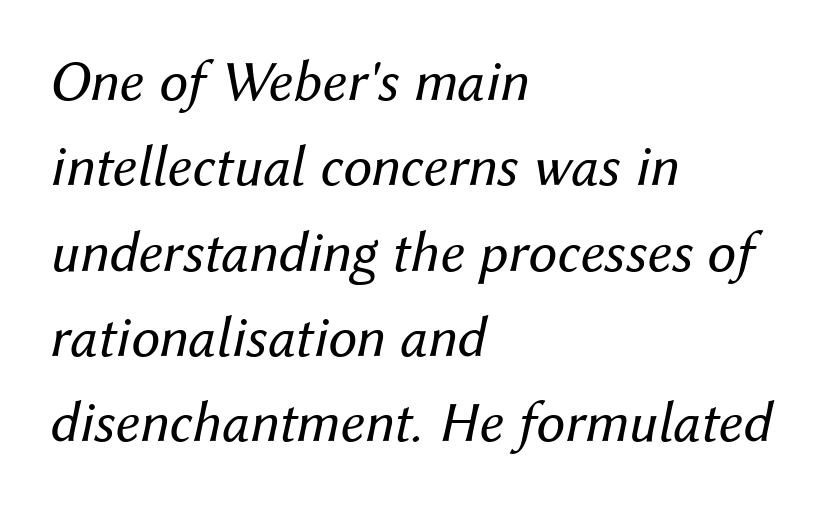
Leading: standard. Stems and bowls with no extra thickness — not bold. Designer's note — italics engaged. Character widths vary here, with narrow letters taking less room than wide ones.
